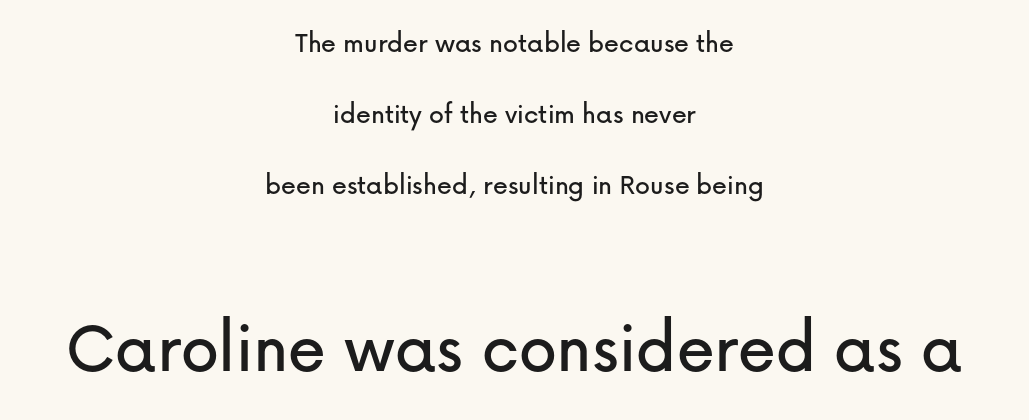
You could not count columns in this text — the font is proportionally spaced. The passage is arranged like a title page — every line centered. The composition opens small and finishes big. Nobody drew a line under any word here. Each word holds together tightly as a unit, with standard inter-letter gaps.
